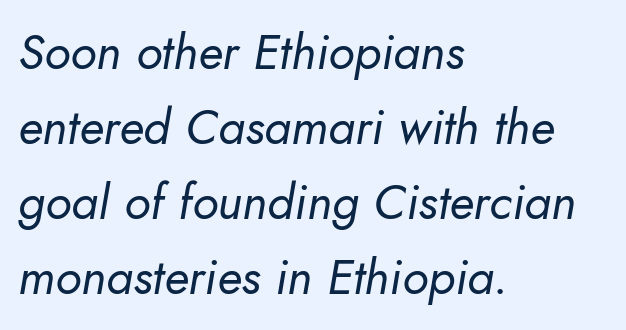
Q: Is the text bold? A: No.
Q: Is the text italic (slanted)? A: Yes, it leans right by about 10 degrees.
Q: Is the text underlined? A: No.
Q: How is the paragraph aligned? A: Left-aligned.
Q: Is the spacing between letters normal or unusually wide? A: Normal.
Q: Is the spacing between lines tight, normal or loose? A: Normal.
Q: Width (condensed, normal, or wide)? A: Normal.
Q: Stroke contrast? A: Low.
Q: x-height? A: Small.
Q: Monospaced? A: No.
